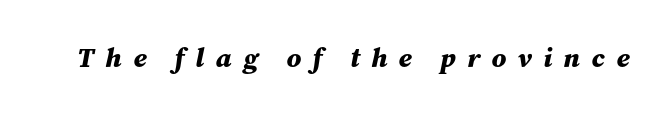
Q: Is the text bold? A: Yes.
Q: Is the text italic (slanted)? A: Yes, it leans right by about 12 degrees.
Q: Is the text underlined? A: No.
Q: Is the spacing between letters normal or unusually wide? A: Unusually wide.
